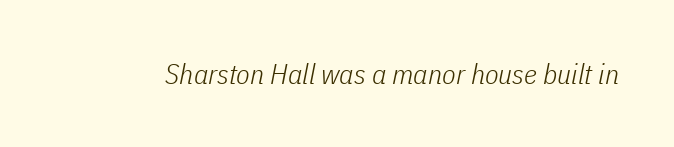
{"italic": "yes", "lean": "right", "slant_degrees": 11, "bold": "no", "weight": "light", "width": "condensed", "stroke_contrast": "low", "x_height": "medium", "monospaced": "no", "underline": "no", "letter_spacing": "normal", "letter_spacing_em": 0.0, "glyph_px": 28}
